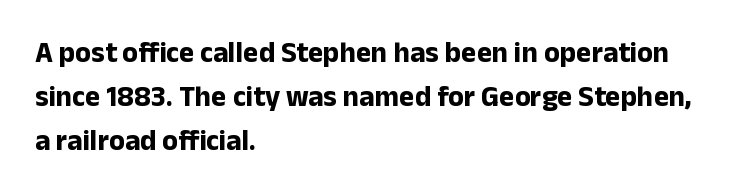
The face used here is a sans, in the tradition of grotesques and geometrics. The compositor pushed each line to the left boundary. A full-strength bold gives these letters their thick strokes. The gap between lines stays unmarked. There is no visible air inserted between adjacent glyphs. The face used here is proportionally spaced, like ordinary book or web type.
